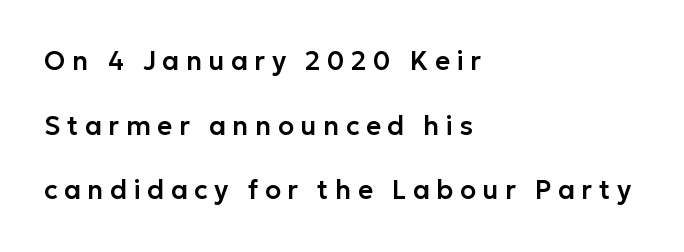
The image shows 26 px text type, upright; set left-aligned, loose line spacing (2.49x), unusually wide letter spacing (+0.25 em), not underlined.
